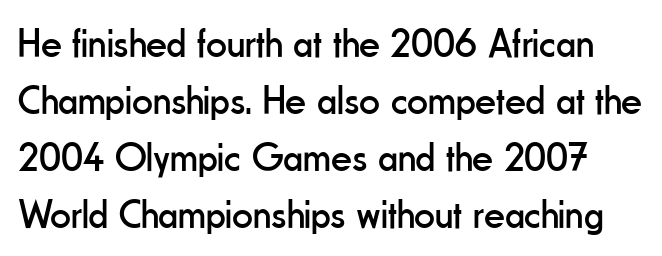
The image shows 41 px regular-weight, condensed sans-serif type, upright; set normal line spacing (1.39x), normal letter spacing, not underlined; low stroke contrast and a small x-height.
